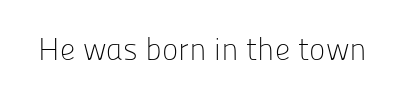
Q: Is the text bold? A: No.
Q: Is the text italic (slanted)? A: No, it is upright.
Q: Is the typeface a serif or a sans-serif typeface? A: Sans-serif.
Q: Is the text underlined? A: No.
Q: Is the spacing between letters normal or unusually wide? A: Normal.
Q: Width (condensed, normal, or wide)? A: Normal.
Q: Stroke contrast? A: Low.
Q: x-height? A: Medium.
Q: Monospaced? A: No.
